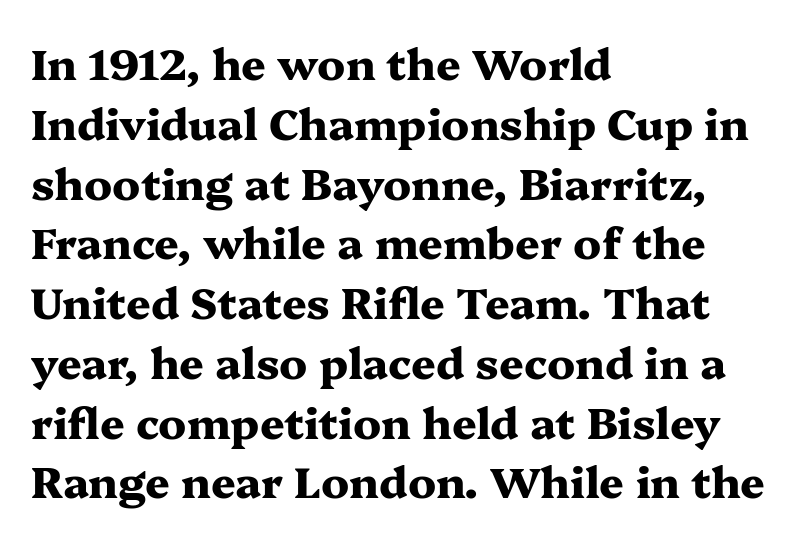
The face used here is seriffed, in the tradition of book romans. Spacing verdict: proportional, widths tailored to each character. Honestly, there is no underline to notice here at all. Heavy, bold letterforms. Caption: multi-line text, flush left, ragged right. Look at the tracking — it's just the regular setting, nothing added.
